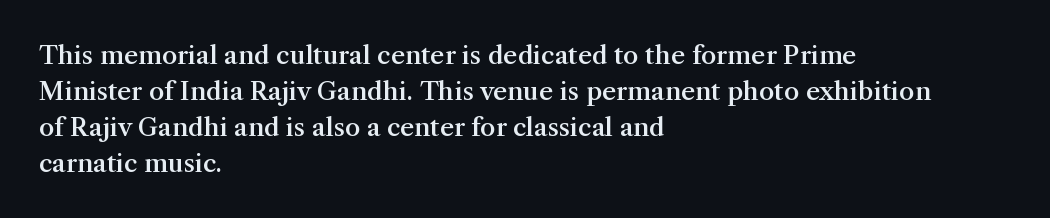
{"italic": "no", "bold": "semi", "underline": "no", "align": "left", "line_spacing": "normal", "line_spacing_ratio": 1.44, "letter_spacing": "normal", "letter_spacing_em": 0.0, "glyph_px": 25}
